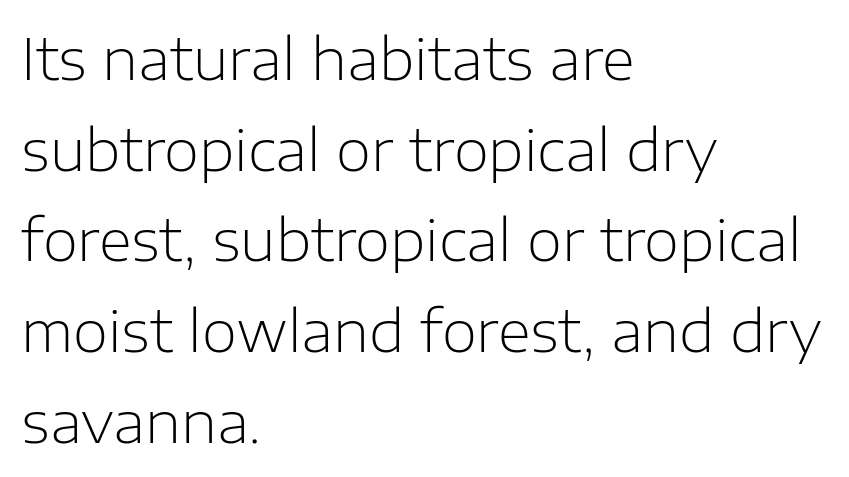
{"serif": "no", "italic": "no", "bold": "no", "weight": "light", "width": "normal", "stroke_contrast": "low", "x_height": "medium", "monospaced": "no", "underline": "no", "align": "left", "line_spacing": "normal", "line_spacing_ratio": 1.59, "letter_spacing": "normal", "letter_spacing_em": 0.0, "glyph_px": 57}
